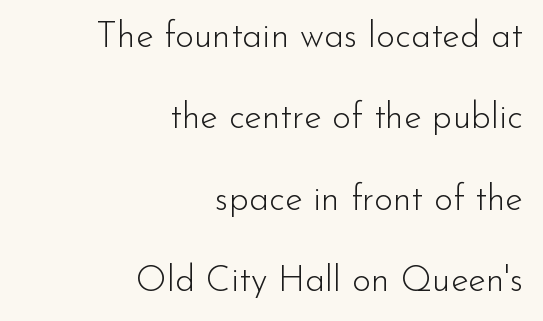
The image shows 36 px light sans-serif type, upright; set right-aligned, loose line spacing (2.26x), normal letter spacing, not underlined; low stroke contrast and a small x-height.
